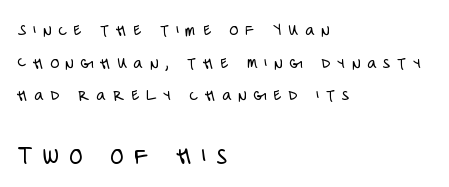
{"italic": "no", "bold": "no", "underline": "no", "align": "left", "line_spacing_ratio": 1.81, "letter_spacing": "wide", "letter_spacing_em": 0.38, "larger_block": "second", "size_ratio": 1.5, "glyph_px": 27}
